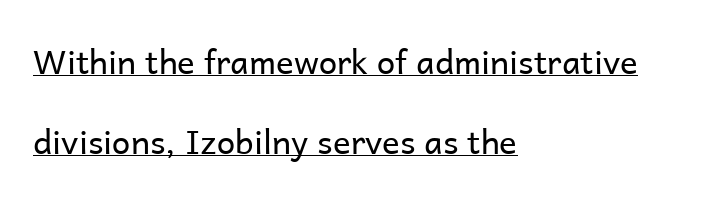
The image shows 33 px regular-weight sans-serif type, upright; set left-aligned, loose line spacing (2.41x), normal letter spacing, underlined; low stroke contrast and a medium x-height.
